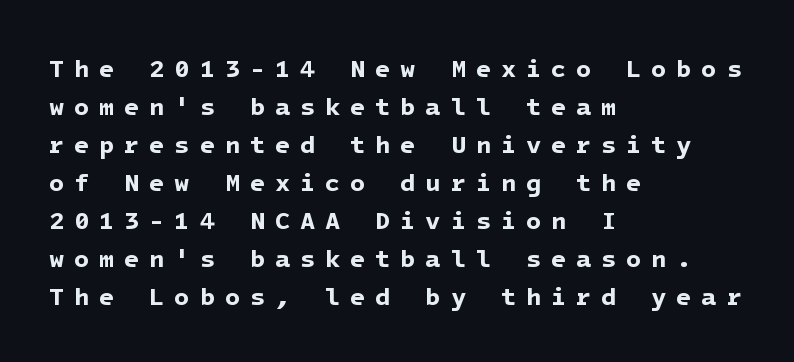
The image shows 25 px bold type; set left-aligned, normal line spacing (1.52x), unusually wide letter spacing (+0.39 em), not underlined.
